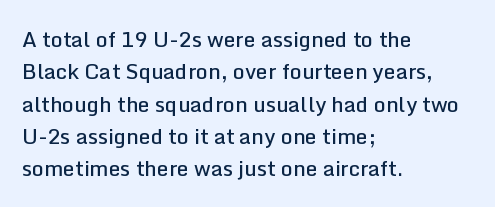
Italic? Not at all — the glyphs are vertical. Visually the block forms a straight wall on the left and a jagged coastline on the right. The horizontal fit of the characters is conventional and even. No word sits above an underline.
